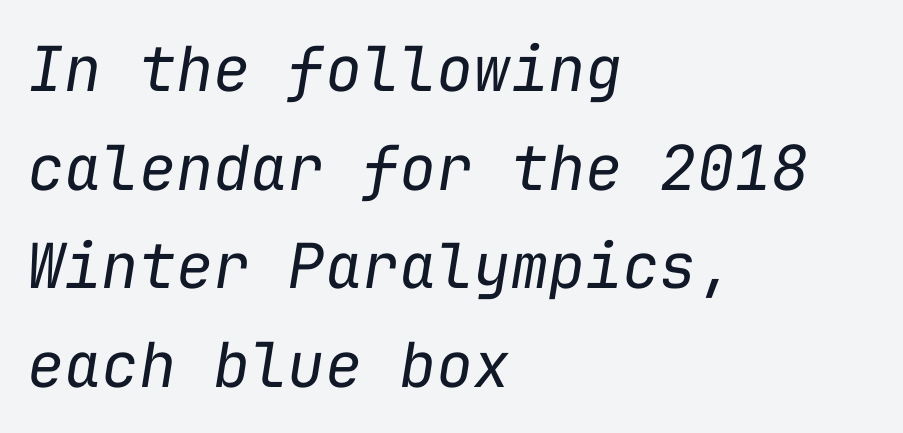
The image shows 62 px regular-weight type, italic (leaning right), monospaced; set left-aligned, normal line spacing (1.59x), normal letter spacing, not underlined; low stroke contrast and a medium x-height.
